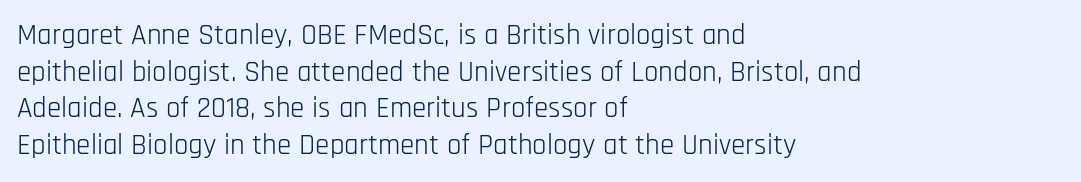
{"serif": "no", "italic": "no", "bold": "no", "weight": "light", "width": "condensed", "stroke_contrast": "low", "x_height": "large", "monospaced": "no", "underline": "no", "align": "left", "line_spacing": "normal", "line_spacing_ratio": 1.26, "letter_spacing": "normal", "letter_spacing_em": 0.0, "glyph_px": 29}
